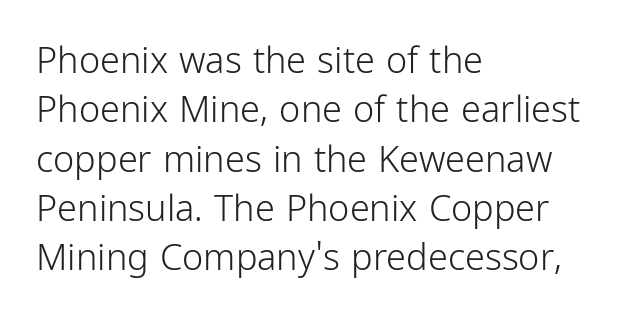
The strip under each line holds only bare page. The letterforms sit shoulder to shoulder at normal distance. The lines are quadded left. The face used here is a sans, in the tradition of grotesques and geometrics. The line-height multiplier appears to be the usual default.
